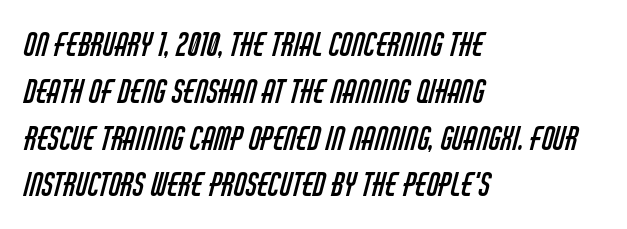
The image shows 31 px regular-weight, condensed sans-serif type; set left-aligned, normal line spacing (1.51x), normal letter spacing, not underlined; low stroke contrast and a large x-height.
